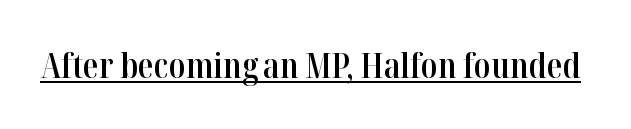
Q: Is the text bold? A: Semi-bold.
Q: Is the text italic (slanted)? A: No, it is upright.
Q: Is the typeface a serif or a sans-serif typeface? A: Serif.
Q: Is the text underlined? A: Yes.
Q: Is the spacing between letters normal or unusually wide? A: Normal.
Q: Width (condensed, normal, or wide)? A: Condensed.
Q: Stroke contrast? A: High.
Q: x-height? A: Medium.
Q: Monospaced? A: No.
